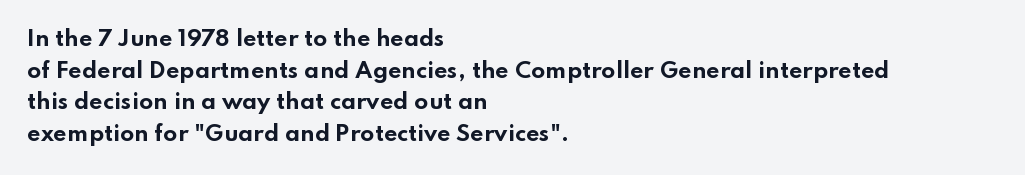
The image shows 21 px bold type, upright; set left-aligned, normal line spacing (1.51x), normal letter spacing, not underlined.
